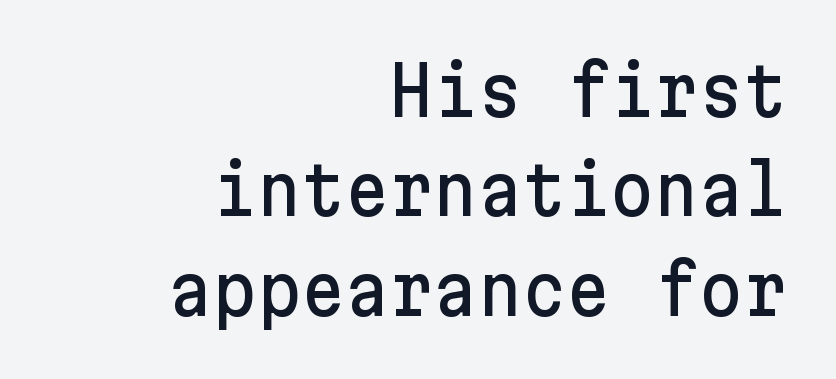
{"serif": "no", "italic": "no", "width": "normal", "stroke_contrast": "low", "x_height": "medium", "underline": "no", "align": "right", "line_spacing": "normal", "line_spacing_ratio": 1.46, "letter_spacing": "normal", "letter_spacing_em": 0.0, "glyph_px": 68}
